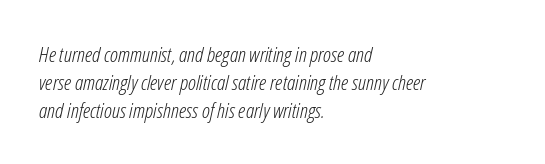
The image shows 21 px text type, italic (leaning right); set left-aligned, normal line spacing (1.33x), normal letter spacing, not underlined.
